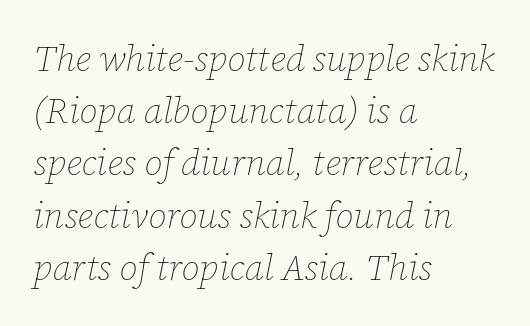
The image shows 36 px thin type, italic (leaning right); set left-aligned, normal line spacing (1.45x), normal letter spacing, not underlined; low stroke contrast and a medium x-height.
